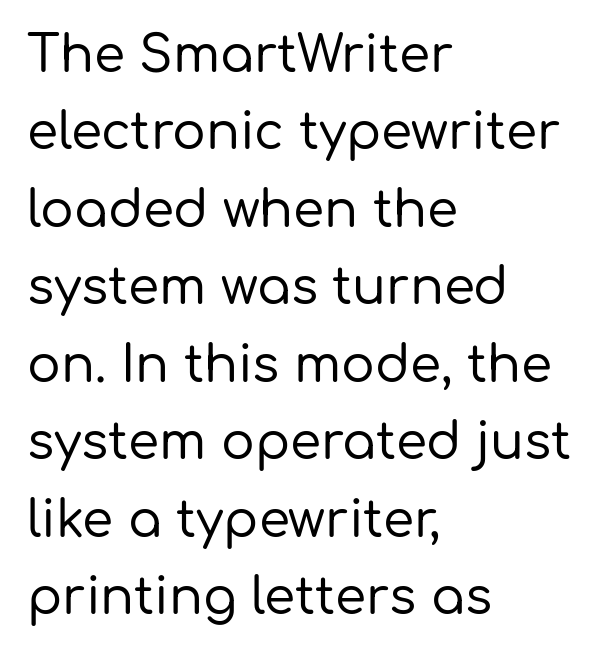
Do the characters align in a grid? No, the font is proportional. Is there any slant? The stems are plumb. No extra tracking has been applied to these lines. The rendering anchors every line to the left-hand side. The designer went with a sans here, leaving each stem footless. The rendering uses a moderate line-height, typical for paragraphs.
